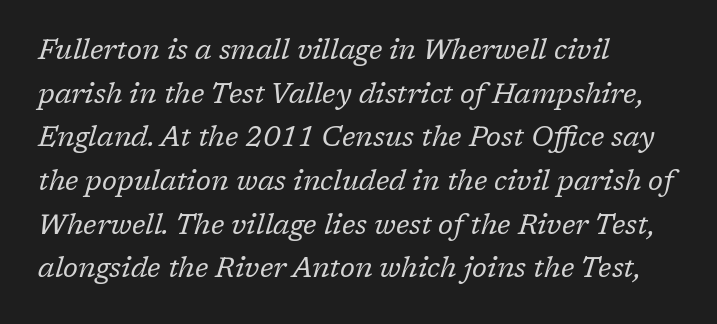
{"serif": "yes", "italic": "yes", "lean": "right", "slant_degrees": 17, "bold": "no", "weight": "regular", "width": "normal", "stroke_contrast": "low", "x_height": "medium", "monospaced": "no", "underline": "no", "align": "left", "line_spacing": "normal", "line_spacing_ratio": 1.56, "letter_spacing": "normal", "letter_spacing_em": 0.0, "glyph_px": 28}
